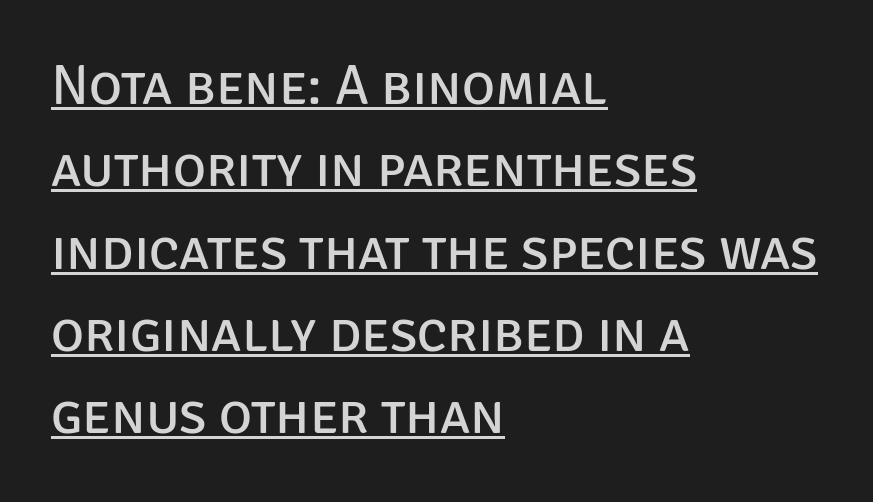
Q: Is the text bold? A: No.
Q: Is the text italic (slanted)? A: No, it is upright.
Q: Is the typeface a serif or a sans-serif typeface? A: Sans-serif.
Q: Is the text underlined? A: Yes.
Q: How is the paragraph aligned? A: Left-aligned.
Q: Is the spacing between letters normal or unusually wide? A: Normal.
Q: Is the spacing between lines tight, normal or loose? A: Normal.
Q: Width (condensed, normal, or wide)? A: Normal.
Q: Stroke contrast? A: Low.
Q: x-height? A: Large.
Q: Monospaced? A: No.
